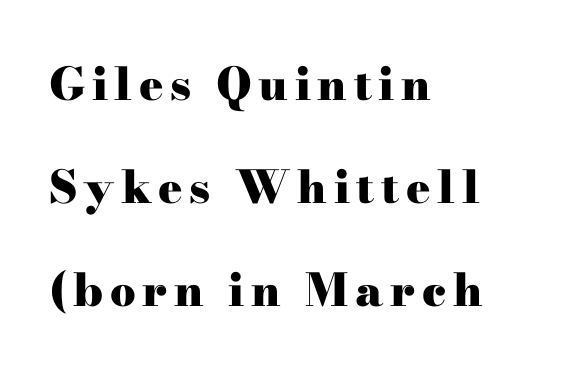
{"serif": "yes", "italic": "no", "bold": "yes", "weight": "heavy", "width": "wide", "stroke_contrast": "high", "x_height": "small", "monospaced": "no", "underline": "no", "align": "left", "line_spacing": "loose", "line_spacing_ratio": 2.29, "glyph_px": 45}
